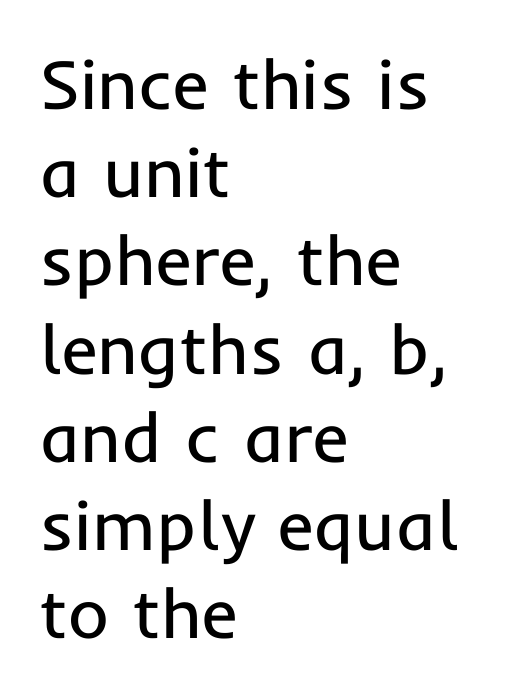
{"serif": "no", "italic": "no", "bold": "no", "weight": "regular", "width": "normal", "stroke_contrast": "low", "x_height": "medium", "monospaced": "no", "underline": "no", "align": "left", "line_spacing": "normal", "line_spacing_ratio": 1.26, "letter_spacing": "normal", "letter_spacing_em": 0.0, "glyph_px": 70}
